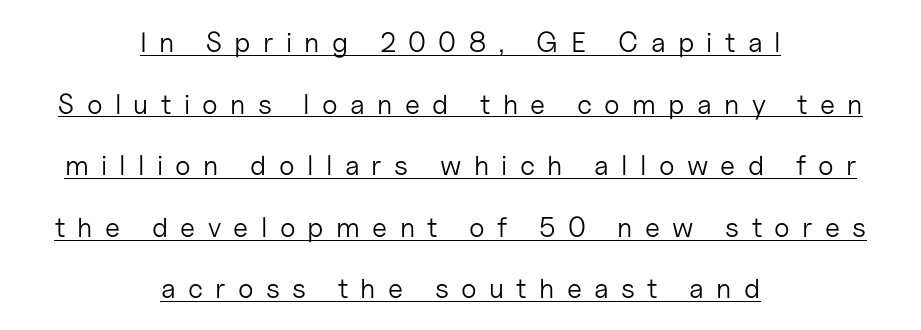
{"serif": "no", "italic": "no", "bold": "no", "weight": "light", "width": "normal", "stroke_contrast": "low", "x_height": "medium", "monospaced": "no", "underline": "yes", "align": "center", "line_spacing": "loose", "line_spacing_ratio": 2.2, "letter_spacing": "wide", "letter_spacing_em": 0.44, "glyph_px": 28}
